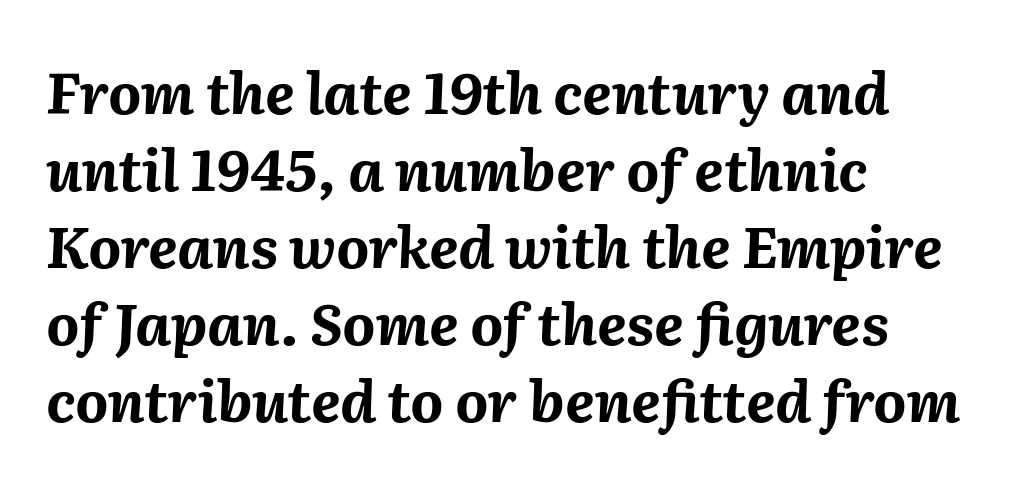
Quick note: underline off. Observe the lean: these are italic letterforms. Regular leading. Short note: letters normally spaced. You'd pick this weight for a headline — it's a proper bold. In CSS terms this would be text-align: left.
